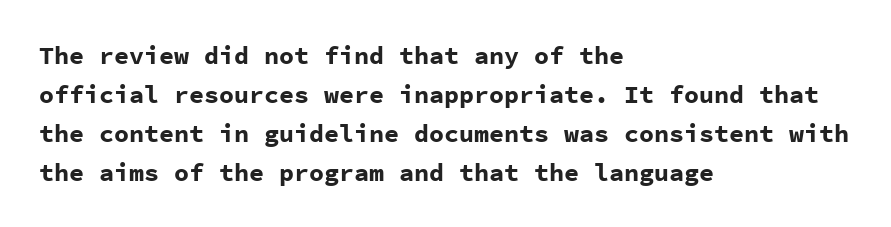
{"italic": "no", "bold": "yes", "underline": "no", "align": "left", "line_spacing": "normal", "line_spacing_ratio": 1.56, "letter_spacing": "normal", "letter_spacing_em": 0.0, "glyph_px": 25}
